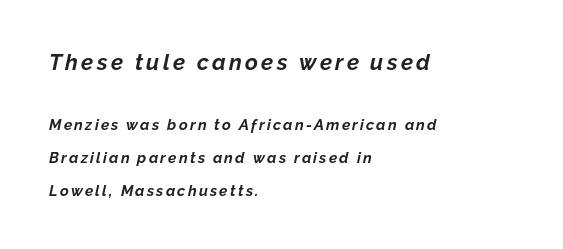
{"italic": "yes", "lean": "right", "slant_degrees": 12, "bold": "yes", "underline": "no", "align": "left", "line_spacing": "loose", "line_spacing_ratio": 2.2, "larger_block": "first", "size_ratio": 1.47, "glyph_px": 22}
